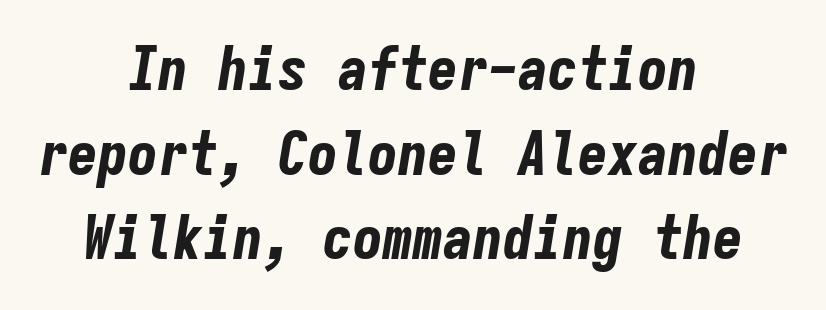
The image shows 60 px bold, condensed type, italic (leaning right), monospaced; set centered, normal line spacing (1.41x), normal letter spacing, not underlined; low stroke contrast and a medium x-height.
